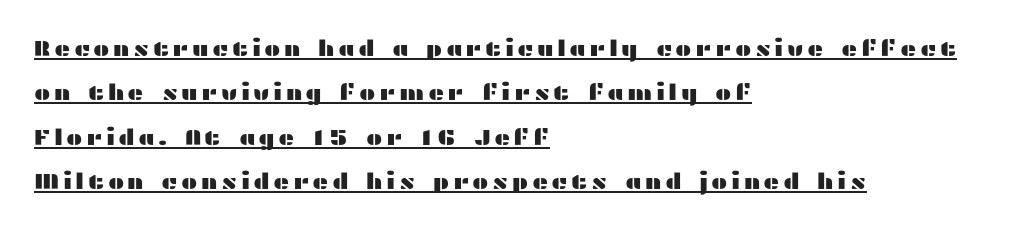
Q: Is the text italic (slanted)? A: No, it is upright.
Q: Is the text underlined? A: Yes.
Q: How is the paragraph aligned? A: Left-aligned.
Q: Is the spacing between lines tight, normal or loose? A: Loose.
